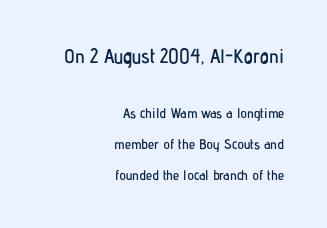
The letters sit at their default tracking, neither squeezed nor spread. One glance says open: line gaps are wider than usual. In terms of posture, this sample is upright. The area under the type is left untouched. You get the large type first, then a drop to smaller type.
